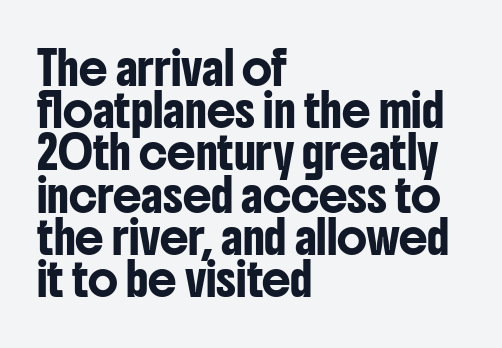
{"serif": "no", "italic": "no", "width": "condensed", "stroke_contrast": "low", "x_height": "medium", "monospaced": "no", "underline": "no", "align": "left", "line_spacing": "normal", "line_spacing_ratio": 1.32, "letter_spacing": "normal", "letter_spacing_em": 0.0, "glyph_px": 32}
